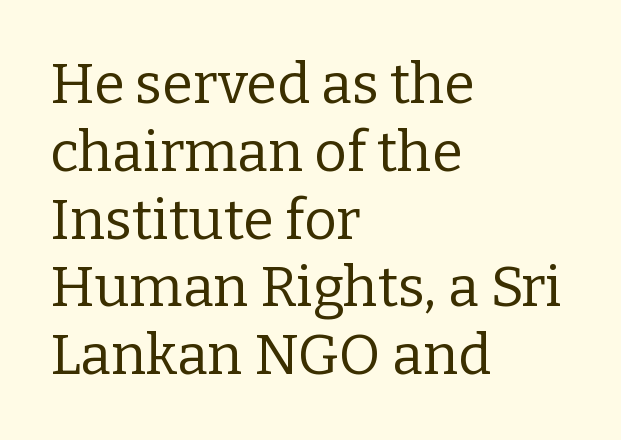
{"serif": "yes", "italic": "no", "bold": "no", "weight": "regular", "width": "normal", "stroke_contrast": "low", "x_height": "medium", "monospaced": "no", "underline": "no", "align": "left", "line_spacing_ratio": 1.21, "letter_spacing": "normal", "letter_spacing_em": 0.0, "glyph_px": 56}
